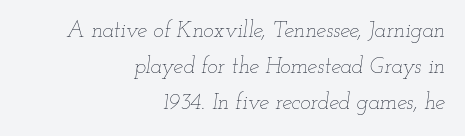
Q: Is the text bold? A: No.
Q: Is the text italic (slanted)? A: Yes, it leans right by about 12 degrees.
Q: Is the text underlined? A: No.
Q: How is the paragraph aligned? A: Right-aligned.
Q: Is the spacing between letters normal or unusually wide? A: Normal.
Q: Is the spacing between lines tight, normal or loose? A: Normal.
